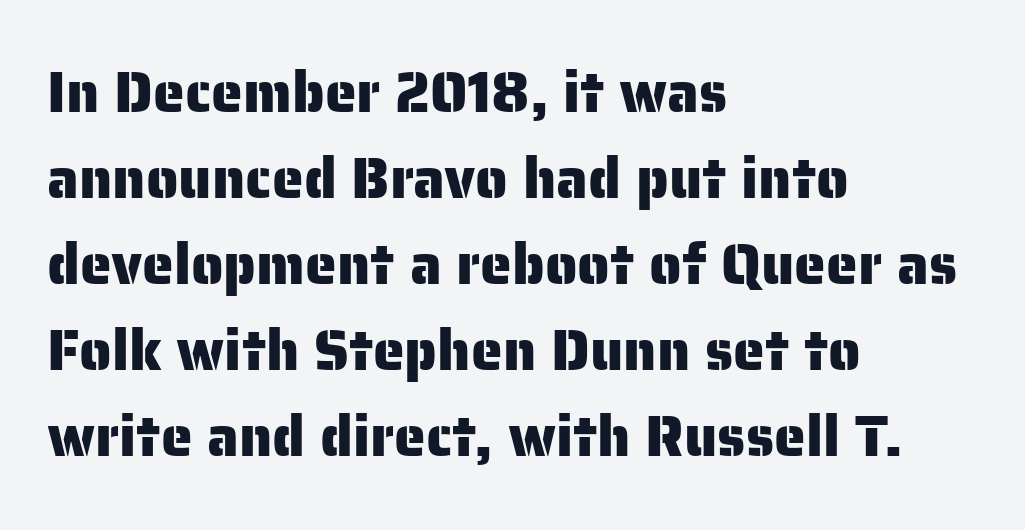
{"serif": "no", "italic": "no", "width": "normal", "stroke_contrast": "low", "x_height": "medium", "monospaced": "no", "underline": "no", "align": "left", "line_spacing": "normal", "line_spacing_ratio": 1.51, "letter_spacing": "normal", "letter_spacing_em": 0.0, "glyph_px": 57}
